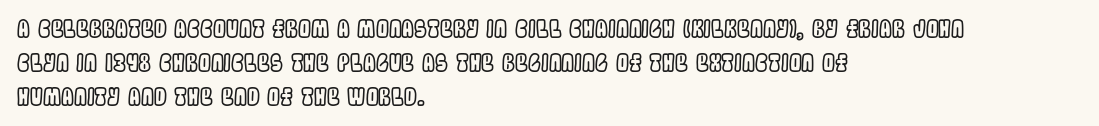
Left-aligned paragraph, ragged on the right. Compared with typical body copy, the letter spacing here is the same. A roman cut, with each character standing at attention. Baseline-to-baseline distance is the conventional proportion of letter height. The string is rendered with underlining switched off.
